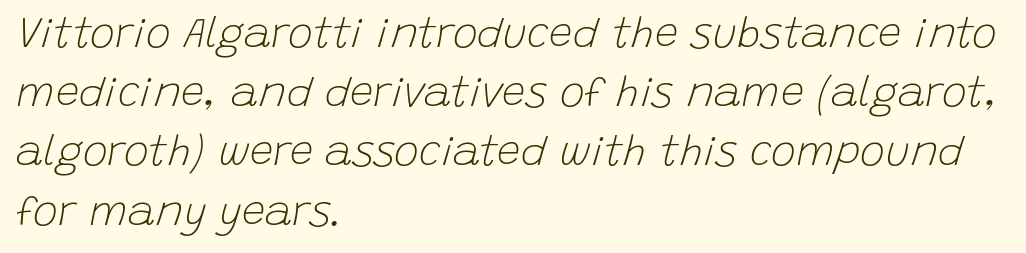
The image shows 42 px light type, italic (leaning right); set left-aligned, normal line spacing (1.41x), normal letter spacing, not underlined; low stroke contrast and a large x-height.
